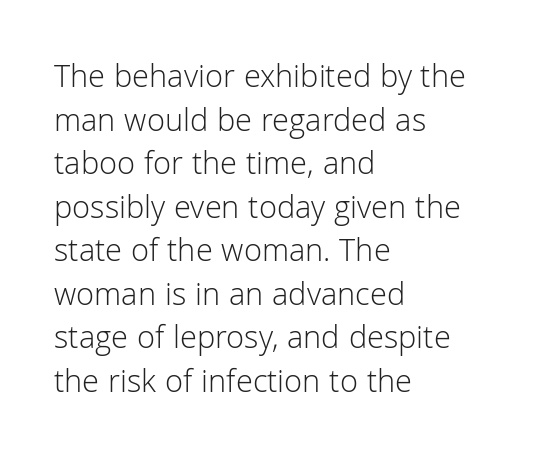
The image shows 33 px light sans-serif type, upright; set left-aligned, normal line spacing (1.32x), normal letter spacing, not underlined; low stroke contrast and a medium x-height.
